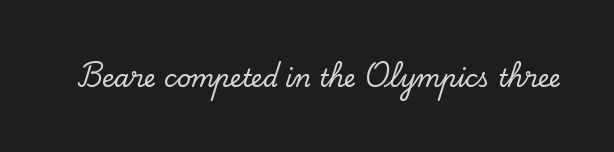
Q: Is the text italic (slanted)? A: Yes.
Q: Is the text underlined? A: No.
Q: Is the spacing between letters normal or unusually wide? A: Normal.
